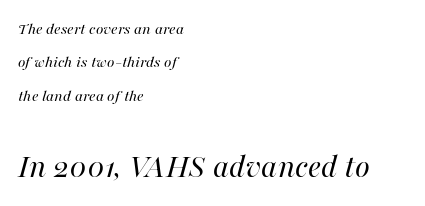
Q: Is the text bold? A: No.
Q: Is the text italic (slanted)? A: Yes, it leans right by about 16 degrees.
Q: Is the text underlined? A: No.
Q: How is the paragraph aligned? A: Left-aligned.
Q: Is the spacing between letters normal or unusually wide? A: Normal.
Q: Is the spacing between lines tight, normal or loose? A: Loose.
Q: Which block of text is set in a larger size, the first (top) or the second (bottom)? A: The second (bottom) one.
Q: Width (condensed, normal, or wide)? A: Normal.
Q: Stroke contrast? A: High.
Q: x-height? A: Medium.
Q: Monospaced? A: No.
